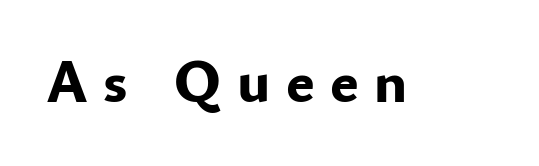
The image shows 61 px bold sans-serif type, upright; set unusually wide letter spacing (+0.25 em), not underlined; low stroke contrast and a small x-height.
